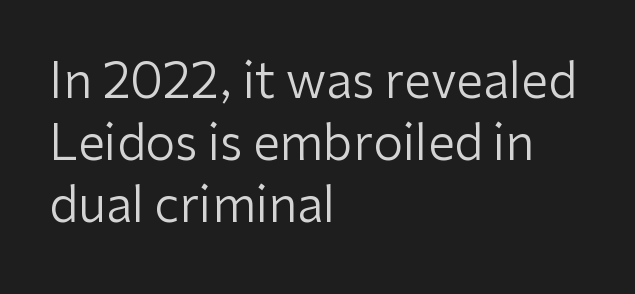
{"serif": "no", "italic": "no", "bold": "no", "weight": "regular", "width": "normal", "stroke_contrast": "low", "x_height": "medium", "monospaced": "no", "underline": "no", "align": "left", "line_spacing": "normal", "line_spacing_ratio": 1.29, "letter_spacing": "normal", "letter_spacing_em": 0.0, "glyph_px": 48}
